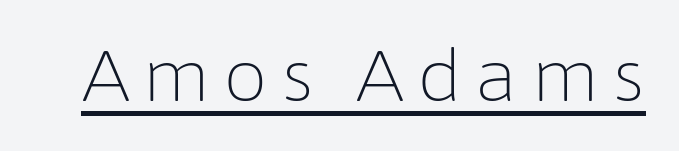
Q: Is the text bold? A: No.
Q: Is the text italic (slanted)? A: No, it is upright.
Q: Is the typeface a serif or a sans-serif typeface? A: Sans-serif.
Q: Is the text underlined? A: Yes.
Q: Width (condensed, normal, or wide)? A: Normal.
Q: Stroke contrast? A: Low.
Q: x-height? A: Medium.
Q: Monospaced? A: No.
